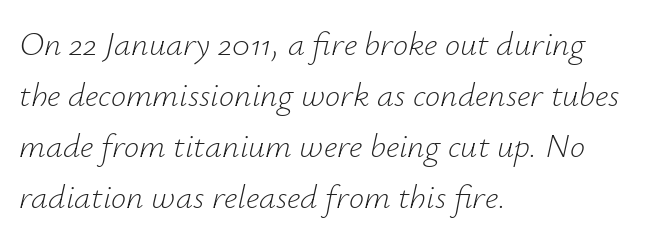
The image shows 34 px light type, italic (leaning right); set left-aligned, normal line spacing (1.5x), normal letter spacing, not underlined; low stroke contrast and a small x-height.
